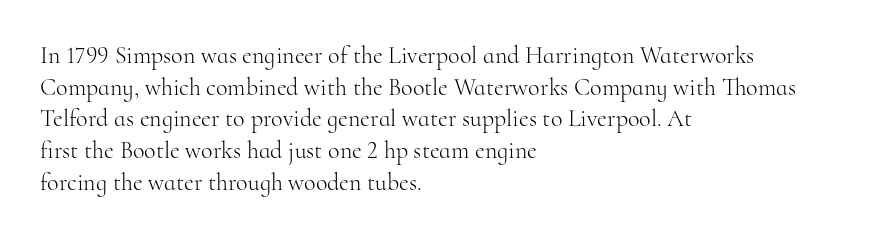
{"italic": "no", "bold": "no", "underline": "no", "align": "left", "line_spacing": "normal", "line_spacing_ratio": 1.32, "letter_spacing": "normal", "letter_spacing_em": 0.0, "glyph_px": 24}
